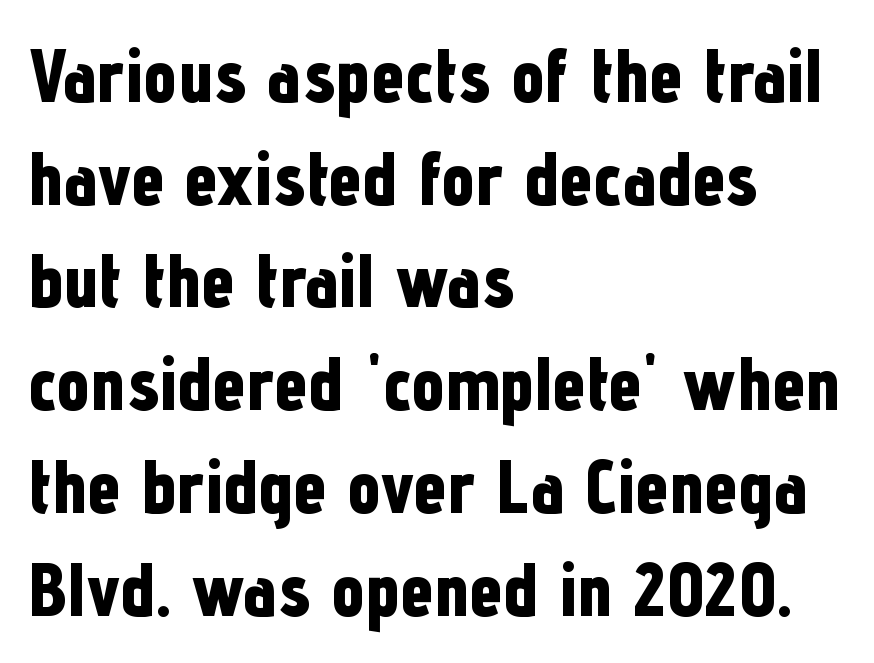
Q: Is the text bold? A: Yes.
Q: Is the text italic (slanted)? A: No, it is upright.
Q: Is the typeface a serif or a sans-serif typeface? A: Sans-serif.
Q: Is the text underlined? A: No.
Q: How is the paragraph aligned? A: Left-aligned.
Q: Is the spacing between letters normal or unusually wide? A: Normal.
Q: Is the spacing between lines tight, normal or loose? A: Normal.
Q: Width (condensed, normal, or wide)? A: Condensed.
Q: Stroke contrast? A: Low.
Q: x-height? A: Medium.
Q: Monospaced? A: No.
